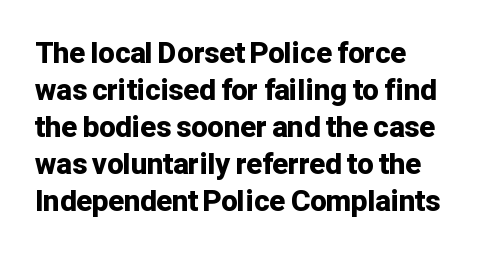
Q: Is the text bold? A: Yes.
Q: Is the text italic (slanted)? A: No, it is upright.
Q: Is the typeface a serif or a sans-serif typeface? A: Sans-serif.
Q: Is the text underlined? A: No.
Q: How is the paragraph aligned? A: Left-aligned.
Q: Is the spacing between letters normal or unusually wide? A: Normal.
Q: Is the spacing between lines tight, normal or loose? A: Normal.
Q: Width (condensed, normal, or wide)? A: Normal.
Q: Stroke contrast? A: Low.
Q: x-height? A: Medium.
Q: Monospaced? A: No.
